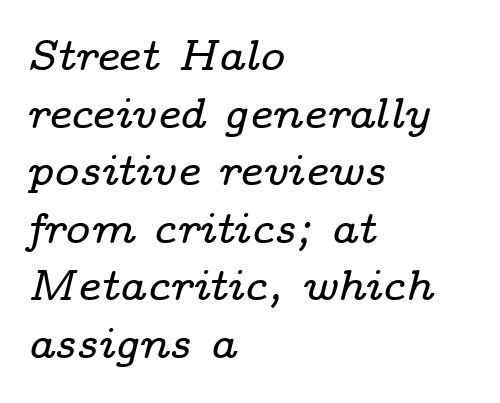
The image shows 43 px wide serif type, italic (leaning right); set left-aligned, normal line spacing (1.34x), normal letter spacing, not underlined; low stroke contrast and a medium x-height.
